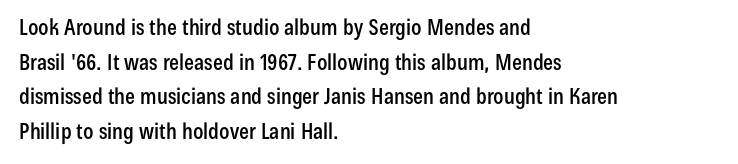
The setting favours the left margin, as ordinary paragraphs usually do. The letters stand straight up with perfectly vertical stems. Baseline-to-baseline distance is the conventional proportion of letter height. Beneath every word, the page is bare. Is the letter spacing exaggerated? No — it looks like the ordinary default.
